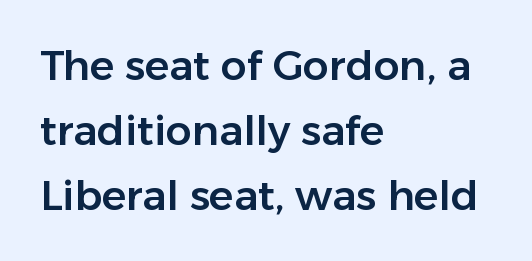
Q: Is the text italic (slanted)? A: No, it is upright.
Q: Is the typeface a serif or a sans-serif typeface? A: Sans-serif.
Q: Is the text underlined? A: No.
Q: How is the paragraph aligned? A: Left-aligned.
Q: Is the spacing between letters normal or unusually wide? A: Normal.
Q: Is the spacing between lines tight, normal or loose? A: Normal.
Q: Width (condensed, normal, or wide)? A: Normal.
Q: Stroke contrast? A: Low.
Q: x-height? A: Medium.
Q: Monospaced? A: No.
